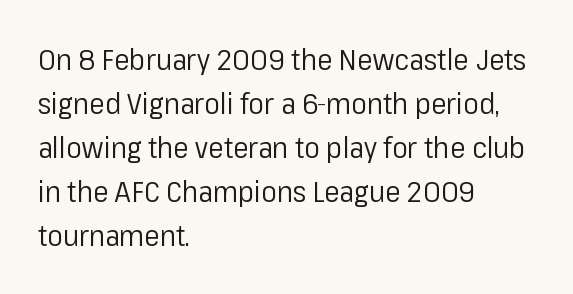
The image shows 29 px regular-weight sans-serif type, upright; set left-aligned, normal line spacing (1.52x), normal letter spacing, not underlined; low stroke contrast and a medium x-height.
